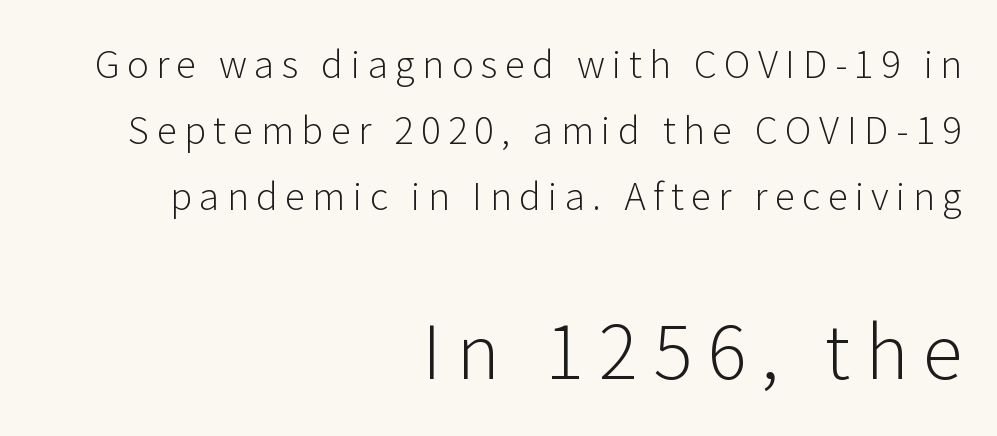
Q: Is the text bold? A: No.
Q: Is the text italic (slanted)? A: No, it is upright.
Q: Is the typeface a serif or a sans-serif typeface? A: Sans-serif.
Q: Is the text underlined? A: No.
Q: How is the paragraph aligned? A: Right-aligned.
Q: Is the spacing between letters normal or unusually wide? A: Unusually wide.
Q: Which block of text is set in a larger size, the first (top) or the second (bottom)? A: The second (bottom) one.
Q: Width (condensed, normal, or wide)? A: Normal.
Q: Stroke contrast? A: Low.
Q: x-height? A: Medium.
Q: Monospaced? A: No.
